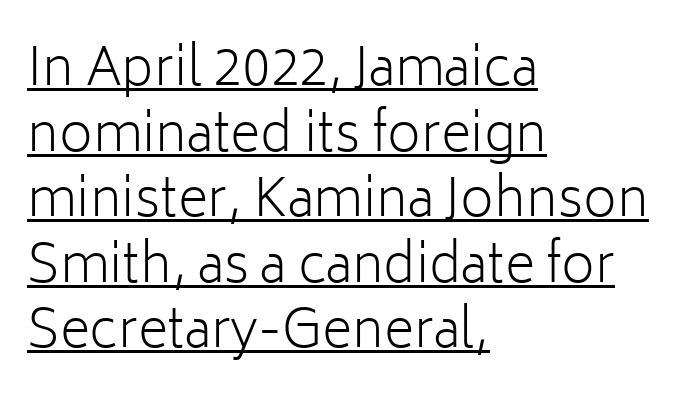
The line texture is even and compact thanks to regular tracking. The rag falls on the right side of this text block. Are there feet on the stems? There aren't — it's a sans. Posture: straight, roman, zero tilt. The specimen includes a rule beneath the text block's lines.
